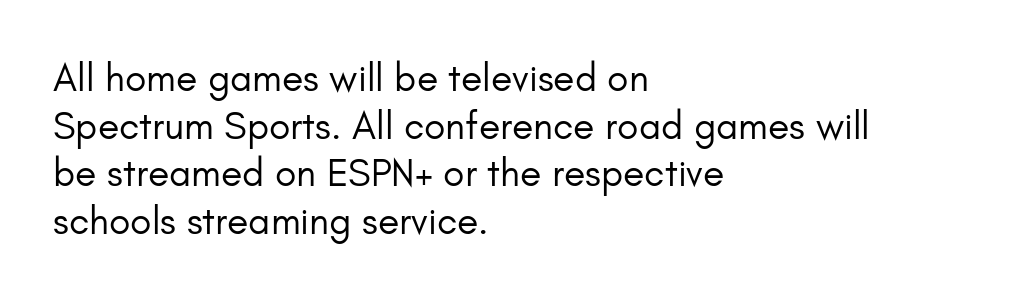
Q: Is the text bold? A: No.
Q: Is the text italic (slanted)? A: No, it is upright.
Q: Is the typeface a serif or a sans-serif typeface? A: Sans-serif.
Q: Is the text underlined? A: No.
Q: How is the paragraph aligned? A: Left-aligned.
Q: Is the spacing between letters normal or unusually wide? A: Normal.
Q: Width (condensed, normal, or wide)? A: Normal.
Q: Stroke contrast? A: Low.
Q: x-height? A: Small.
Q: Monospaced? A: No.
